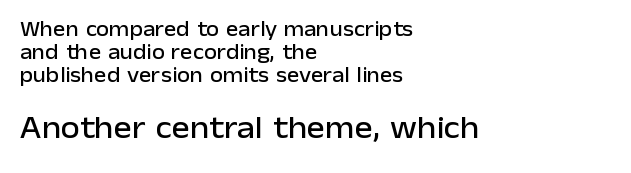
{"serif": "no", "italic": "no", "width": "normal", "stroke_contrast": "low", "x_height": "medium", "monospaced": "no", "underline": "no", "align": "left", "line_spacing": "tight", "line_spacing_ratio": 1.1, "letter_spacing": "normal", "letter_spacing_em": 0.0, "larger_block": "second", "size_ratio": 1.48, "glyph_px": 31}
